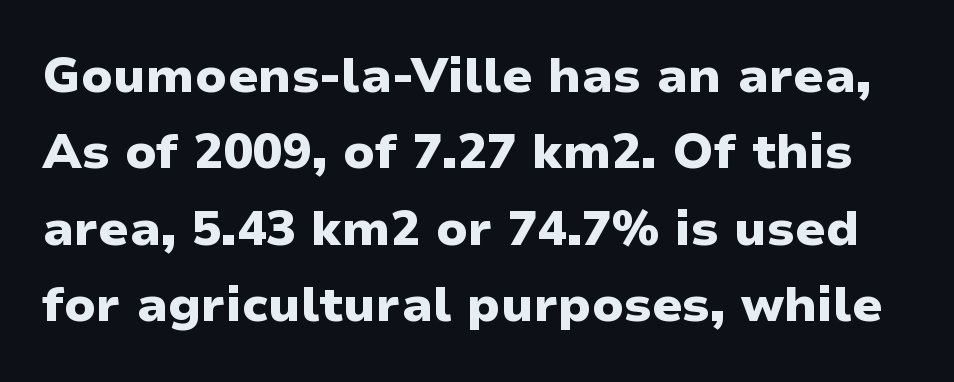
{"serif": "no", "italic": "no", "bold": "yes", "weight": "heavy", "width": "normal", "stroke_contrast": "low", "x_height": "medium", "monospaced": "no", "underline": "no", "line_spacing": "normal", "line_spacing_ratio": 1.56, "letter_spacing": "normal", "letter_spacing_em": 0.0, "glyph_px": 49}
